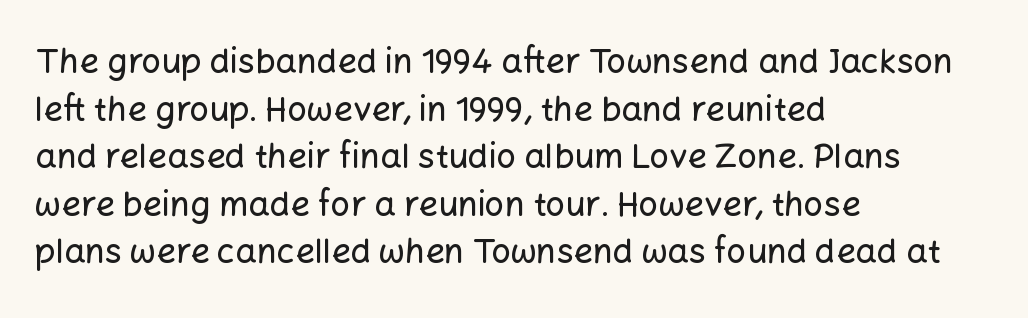
How would I describe the line gaps? Plain and ordinary. Think of a printed novel: that variable character pitch is what you see here. Does the type have serifs? No, each stem ends abruptly. Nobody drew a line under any word here.
